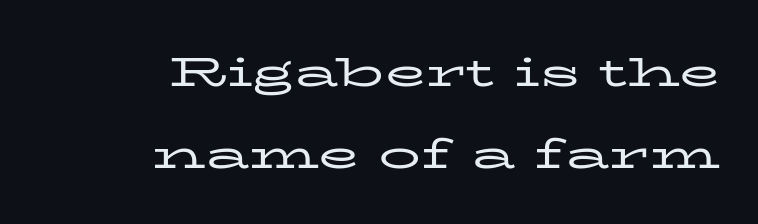
{"serif": "yes", "italic": "no", "bold": "no", "weight": "regular", "width": "wide", "stroke_contrast": "low", "x_height": "medium", "monospaced": "no", "underline": "no", "align": "right", "line_spacing": "loose", "line_spacing_ratio": 1.95, "letter_spacing": "normal", "letter_spacing_em": 0.0, "glyph_px": 42}
